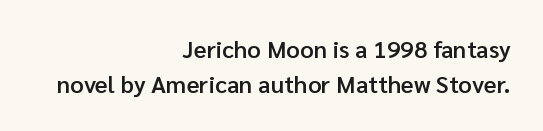
{"italic": "no", "bold": "semi", "underline": "no", "align": "right", "line_spacing": "normal", "line_spacing_ratio": 1.45, "letter_spacing": "normal", "letter_spacing_em": 0.0, "glyph_px": 24}
